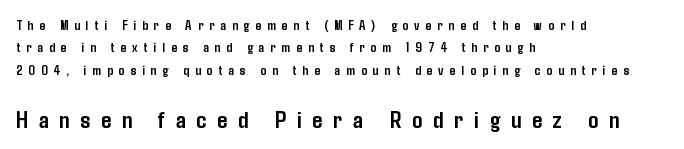
Size hierarchy here favors the trailing block over the leading one. The font is running at its bold setting. Where is the straight margin? On the left. How are the letters spaced? Widely, with obvious added tracking. Unmarked baselines from the first word to the last. The rendering uses a moderate line-height, typical for paragraphs.
